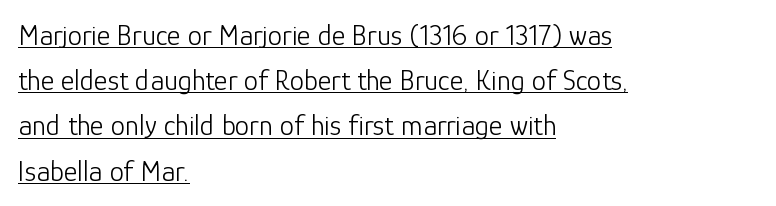
{"serif": "no", "italic": "no", "bold": "no", "weight": "light", "width": "normal", "stroke_contrast": "low", "x_height": "medium", "monospaced": "no", "underline": "yes", "align": "left", "line_spacing": "normal", "line_spacing_ratio": 1.56, "letter_spacing": "normal", "letter_spacing_em": 0.0, "glyph_px": 29}
